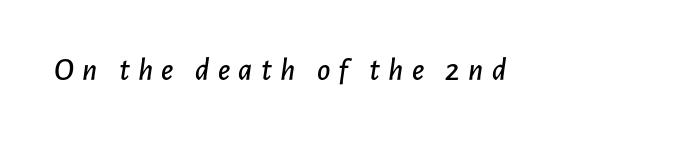
{"italic": "yes", "lean": "right", "slant_degrees": 7, "width": "normal", "stroke_contrast": "low", "x_height": "medium", "monospaced": "no", "underline": "no", "letter_spacing": "wide", "letter_spacing_em": 0.26, "glyph_px": 32}
